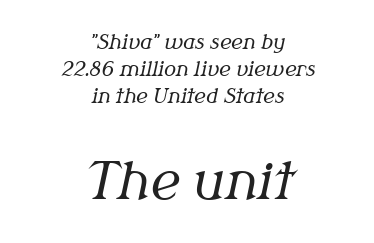
Q: Is the text bold? A: No.
Q: Is the text italic (slanted)? A: Yes, it leans right by about 12 degrees.
Q: Is the typeface a serif or a sans-serif typeface? A: Serif.
Q: Is the text underlined? A: No.
Q: How is the paragraph aligned? A: Centered.
Q: Is the spacing between letters normal or unusually wide? A: Normal.
Q: Is the spacing between lines tight, normal or loose? A: Normal.
Q: Which block of text is set in a larger size, the first (top) or the second (bottom)? A: The second (bottom) one.
Q: Width (condensed, normal, or wide)? A: Normal.
Q: Stroke contrast? A: Medium.
Q: x-height? A: Medium.
Q: Monospaced? A: No.
